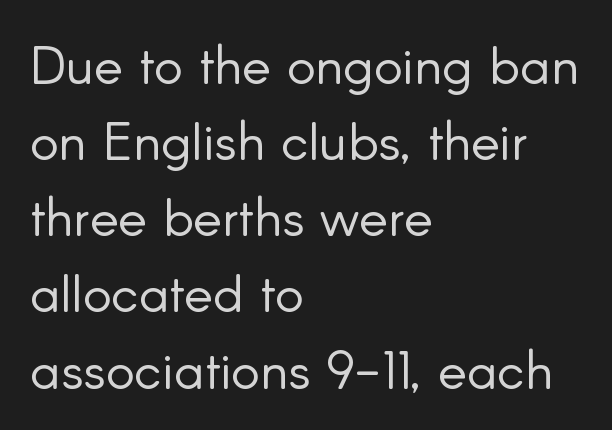
Left-aligned paragraph, ragged on the right. Vertically, the passage feels balanced, rows spaced as you'd expect. This sample uses a sans-serif face. The letterforms sit at book weight or below. Do the characters align in a grid? No, the font is proportional. Descender tails drop into unmarked territory.
